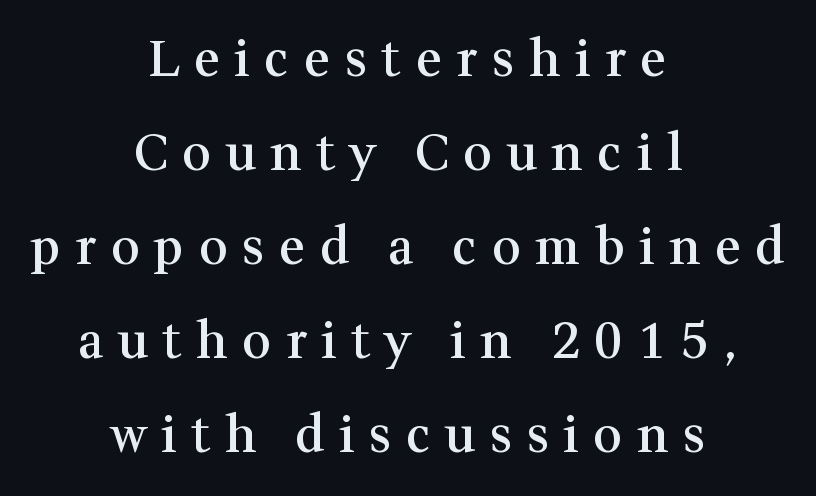
The face used here is proportionally spaced, like ordinary book or web type. The designer went with a serif here, giving each stem small feet. Substantial extra tracking has been applied to these lines. Style check: upright.
